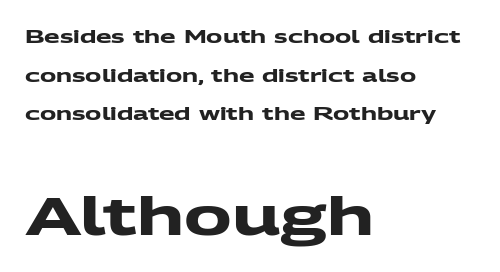
The image shows 53 px heavy, wide sans-serif type; set left-aligned, loose line spacing (2.14x), normal letter spacing, not underlined; the second (bottom) block is 2.94x larger; medium stroke contrast and a medium x-height.
